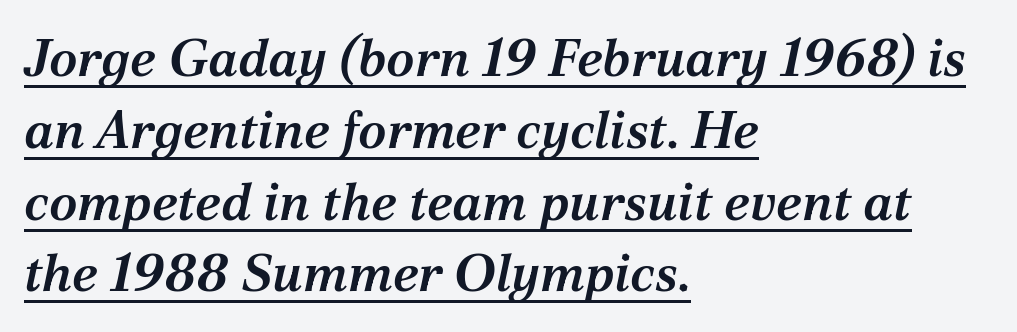
Q: Is the text bold? A: Semi-bold.
Q: Is the text italic (slanted)? A: Yes, it leans right by about 12 degrees.
Q: Is the typeface a serif or a sans-serif typeface? A: Serif.
Q: Is the text underlined? A: Yes.
Q: How is the paragraph aligned? A: Left-aligned.
Q: Is the spacing between letters normal or unusually wide? A: Normal.
Q: Is the spacing between lines tight, normal or loose? A: Normal.
Q: Width (condensed, normal, or wide)? A: Normal.
Q: Stroke contrast? A: Medium.
Q: x-height? A: Medium.
Q: Monospaced? A: No.
